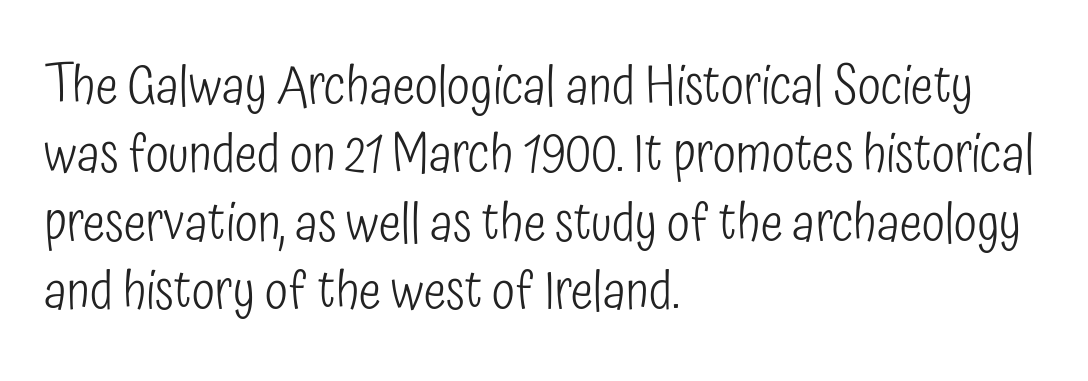
Q: Is the text bold? A: No.
Q: Is the text italic (slanted)? A: No, it is upright.
Q: Is the typeface a serif or a sans-serif typeface? A: Sans-serif.
Q: Is the text underlined? A: No.
Q: How is the paragraph aligned? A: Left-aligned.
Q: Is the spacing between letters normal or unusually wide? A: Normal.
Q: Is the spacing between lines tight, normal or loose? A: Normal.
Q: Width (condensed, normal, or wide)? A: Condensed.
Q: Stroke contrast? A: Low.
Q: x-height? A: Medium.
Q: Monospaced? A: No.
